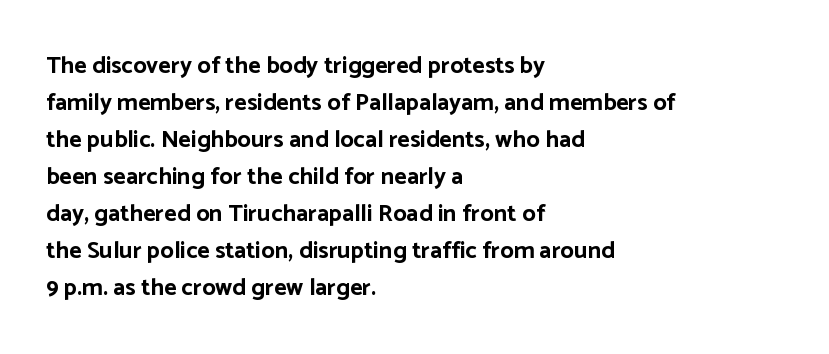
The image shows 24 px bold type, upright; set left-aligned, normal line spacing (1.54x), normal letter spacing, not underlined.
